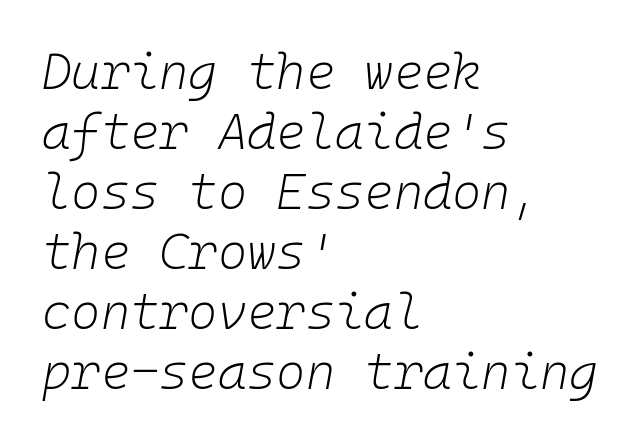
{"italic": "yes", "lean": "right", "slant_degrees": 10, "bold": "no", "weight": "light", "width": "normal", "stroke_contrast": "low", "x_height": "medium", "monospaced": "yes", "underline": "no", "align": "left", "line_spacing_ratio": 1.2, "letter_spacing": "normal", "letter_spacing_em": 0.0, "glyph_px": 50}
